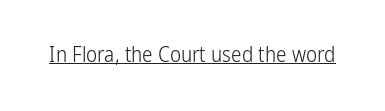
The image shows 21 px text type, upright; set normal letter spacing, underlined.
